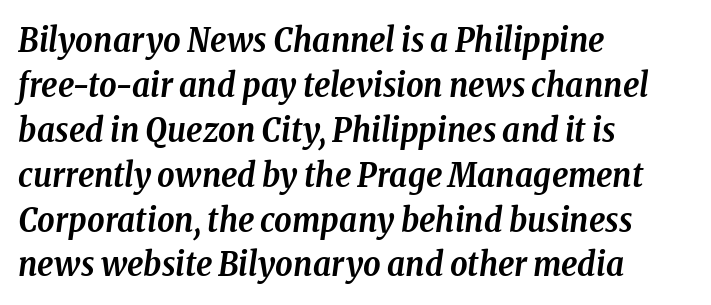
{"serif": "yes", "italic": "yes", "lean": "right", "slant_degrees": 8, "bold": "yes", "weight": "semibold", "width": "condensed", "stroke_contrast": "low", "x_height": "medium", "monospaced": "no", "underline": "no", "align": "left", "line_spacing": "normal", "line_spacing_ratio": 1.32, "letter_spacing": "normal", "letter_spacing_em": 0.0, "glyph_px": 34}
